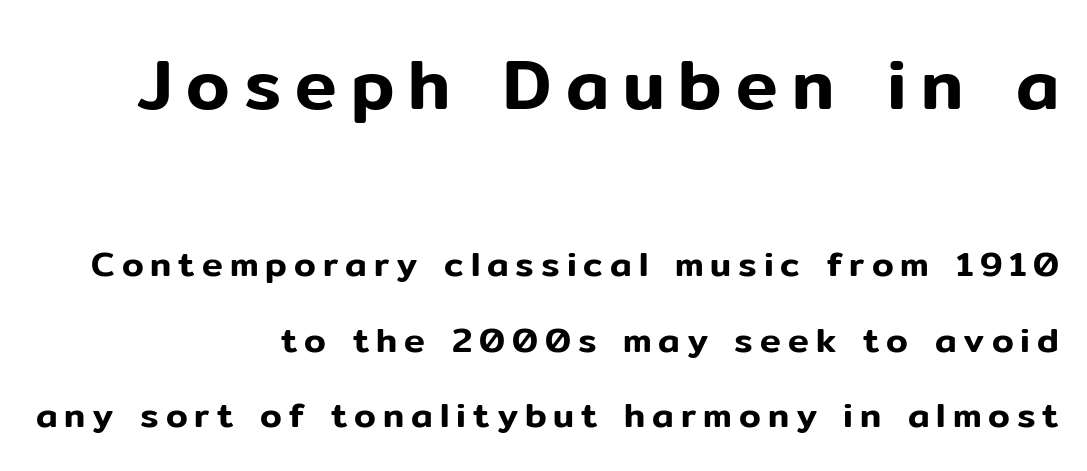
When letters stand straight like this, we call the style roman or upright. Short note: letters widely spaced. Varying glyph widths throughout — classic text-font behaviour. Typographically, this falls in the sans-serif category. Size hierarchy here favors the leading block over the trailing one.
